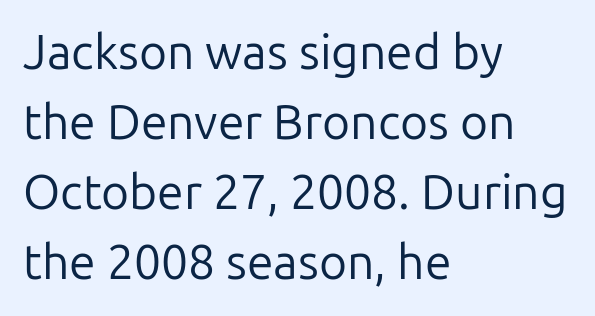
The image shows 48 px regular-weight sans-serif type, upright; set left-aligned, normal line spacing (1.46x), normal letter spacing, not underlined; low stroke contrast and a medium x-height.
